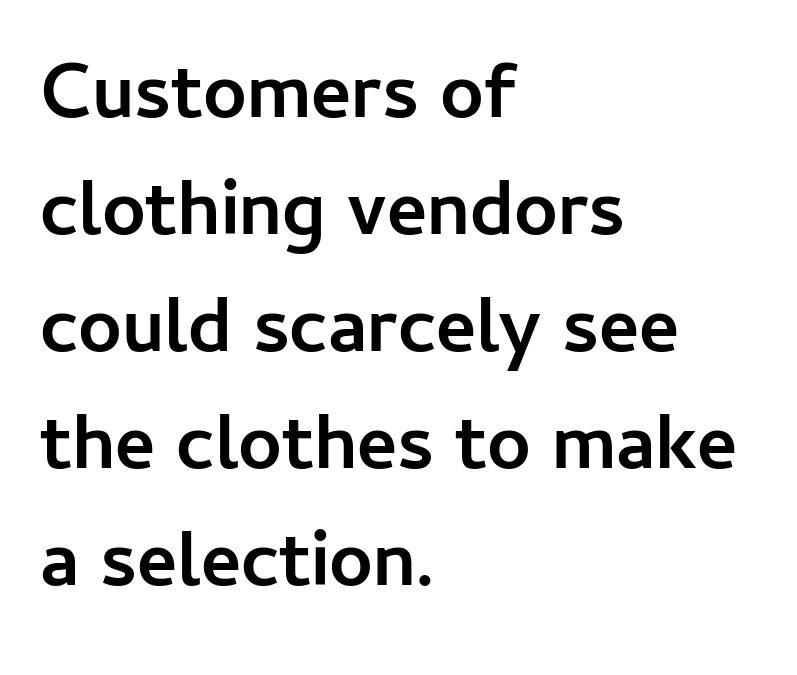
The image shows 77 px semibold sans-serif type, upright; set left-aligned, normal line spacing (1.52x), normal letter spacing, not underlined; low stroke contrast and a medium x-height.
